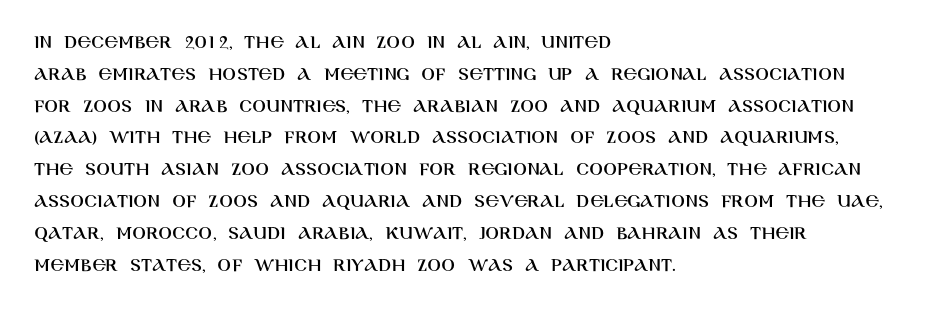
The letterforms sit shoulder to shoulder at normal distance. Ordinary non-slanted type is in use. All the whitespace from short lines collects on the right. The space between consecutive lines is moderate. The area under the type is left untouched.
